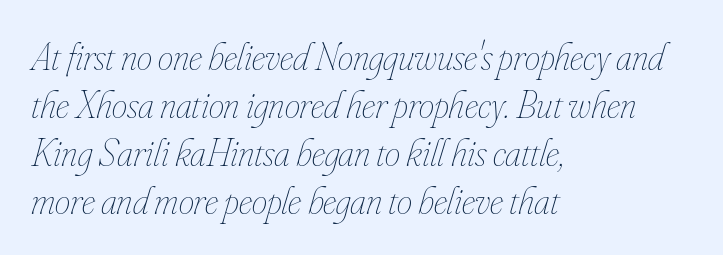
{"italic": "yes", "lean": "right", "slant_degrees": 16, "bold": "no", "weight": "thin", "width": "condensed", "stroke_contrast": "low", "x_height": "small", "monospaced": "no", "underline": "no", "align": "left", "line_spacing_ratio": 1.23, "letter_spacing": "normal", "letter_spacing_em": 0.0, "glyph_px": 39}
